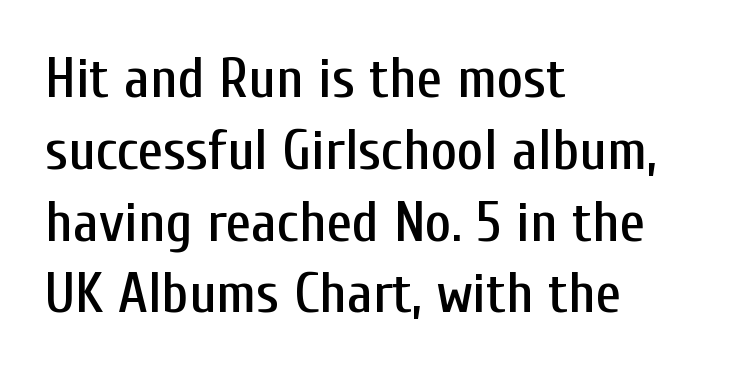
Q: Is the text italic (slanted)? A: No, it is upright.
Q: Is the typeface a serif or a sans-serif typeface? A: Sans-serif.
Q: Is the text underlined? A: No.
Q: How is the paragraph aligned? A: Left-aligned.
Q: Is the spacing between letters normal or unusually wide? A: Normal.
Q: Is the spacing between lines tight, normal or loose? A: Normal.
Q: Width (condensed, normal, or wide)? A: Condensed.
Q: Stroke contrast? A: Low.
Q: x-height? A: Medium.
Q: Monospaced? A: No.
